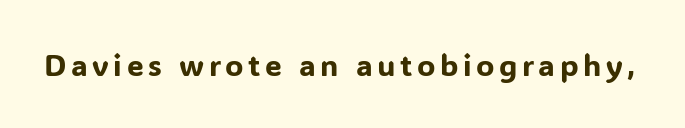
Q: Is the text italic (slanted)? A: No, it is upright.
Q: Is the typeface a serif or a sans-serif typeface? A: Sans-serif.
Q: Is the text underlined? A: No.
Q: Width (condensed, normal, or wide)? A: Normal.
Q: Stroke contrast? A: Low.
Q: x-height? A: Medium.
Q: Monospaced? A: No.
